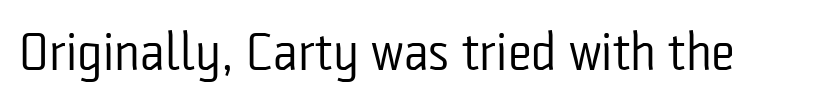
The image shows 53 px regular-weight, condensed sans-serif type, upright; set normal letter spacing, not underlined; low stroke contrast and a medium x-height.
